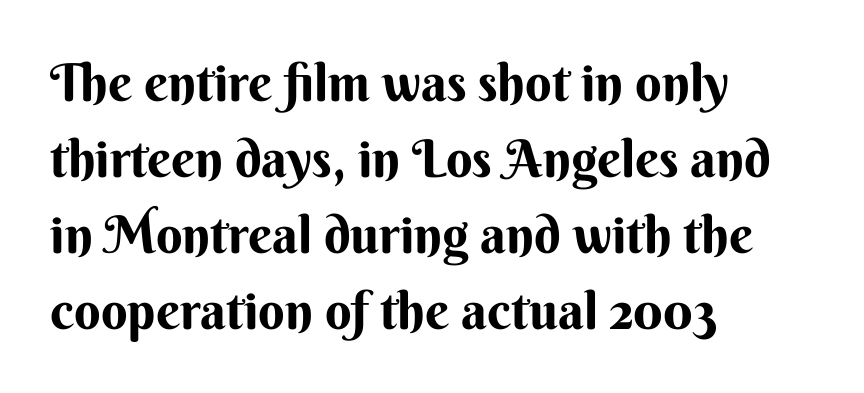
Q: Is the text italic (slanted)? A: No, it is upright.
Q: Is the typeface a serif or a sans-serif typeface? A: Sans-serif.
Q: Is the text underlined? A: No.
Q: How is the paragraph aligned? A: Left-aligned.
Q: Is the spacing between letters normal or unusually wide? A: Normal.
Q: Is the spacing between lines tight, normal or loose? A: Normal.
Q: Width (condensed, normal, or wide)? A: Normal.
Q: Stroke contrast? A: Medium.
Q: x-height? A: Small.
Q: Monospaced? A: No.
